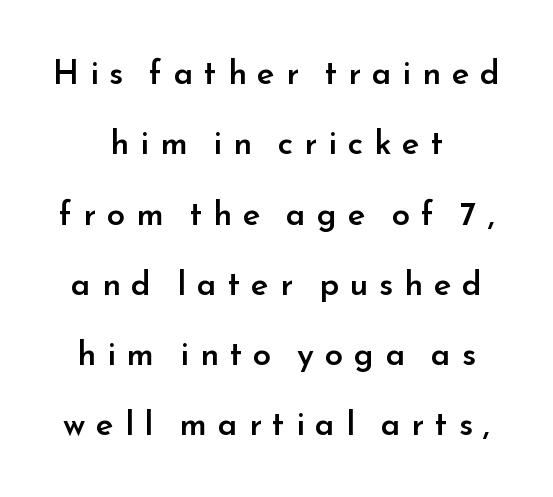
Q: Is the text bold? A: Semi-bold.
Q: Is the text italic (slanted)? A: No, it is upright.
Q: Is the typeface a serif or a sans-serif typeface? A: Sans-serif.
Q: Is the text underlined? A: No.
Q: How is the paragraph aligned? A: Centered.
Q: Is the spacing between letters normal or unusually wide? A: Unusually wide.
Q: Is the spacing between lines tight, normal or loose? A: Loose.
Q: Width (condensed, normal, or wide)? A: Normal.
Q: Stroke contrast? A: Low.
Q: x-height? A: Small.
Q: Monospaced? A: No.
